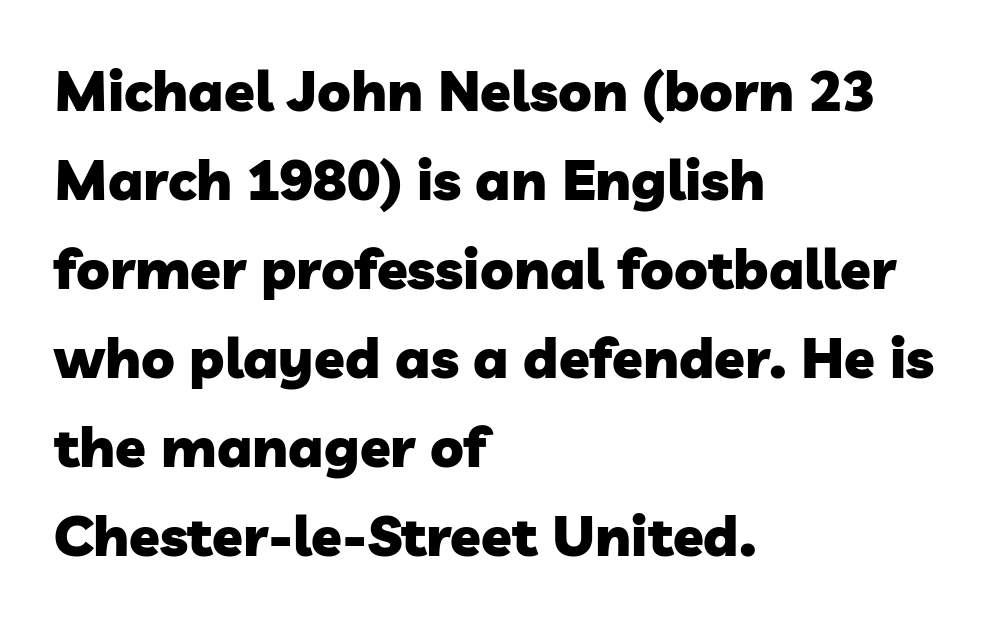
{"serif": "no", "bold": "yes", "weight": "heavy", "width": "normal", "stroke_contrast": "low", "x_height": "medium", "monospaced": "no", "underline": "no", "align": "left", "line_spacing": "normal", "line_spacing_ratio": 1.59, "letter_spacing": "normal", "letter_spacing_em": 0.0, "glyph_px": 56}
